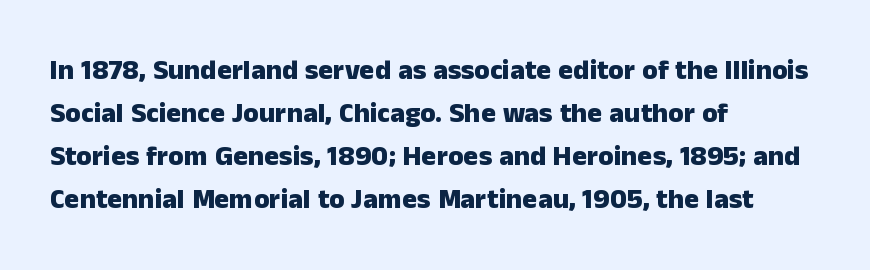
Q: Is the text bold? A: Yes.
Q: Is the text italic (slanted)? A: No, it is upright.
Q: Is the typeface a serif or a sans-serif typeface? A: Sans-serif.
Q: Is the text underlined? A: No.
Q: How is the paragraph aligned? A: Left-aligned.
Q: Is the spacing between letters normal or unusually wide? A: Normal.
Q: Is the spacing between lines tight, normal or loose? A: Normal.
Q: Width (condensed, normal, or wide)? A: Normal.
Q: Stroke contrast? A: Low.
Q: x-height? A: Medium.
Q: Monospaced? A: No.
